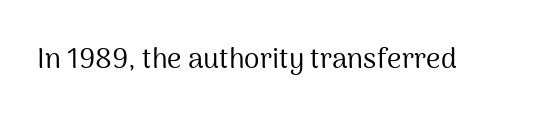
In terms of posture, this sample is upright. Character widths vary here, with narrow letters taking less room than wide ones. What stands out about the letter spacing? Nothing — it is the standard amount. Heft: none added — not bold. Nobody drew a line under any word here. The font family rendered here belongs to the sans-serif group.
